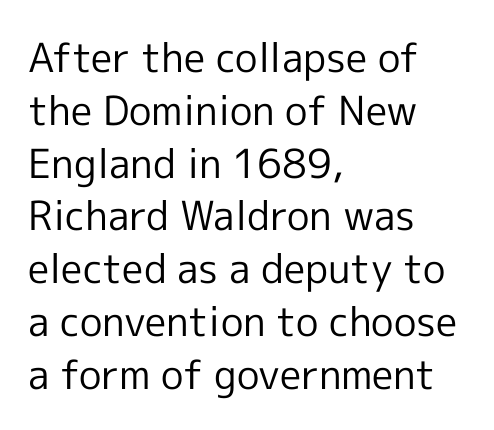
{"serif": "no", "italic": "no", "bold": "no", "weight": "regular", "width": "normal", "x_height": "medium", "monospaced": "no", "underline": "no", "align": "left", "line_spacing": "normal", "line_spacing_ratio": 1.32, "letter_spacing": "normal", "letter_spacing_em": 0.0, "glyph_px": 40}
